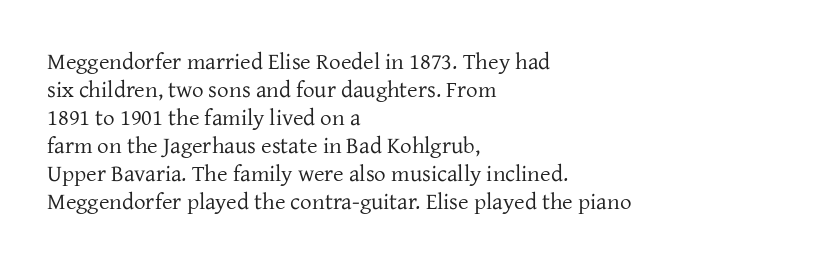
{"italic": "no", "bold": "no", "underline": "no", "align": "left", "line_spacing_ratio": 1.22, "letter_spacing": "normal", "letter_spacing_em": 0.0, "glyph_px": 23}
